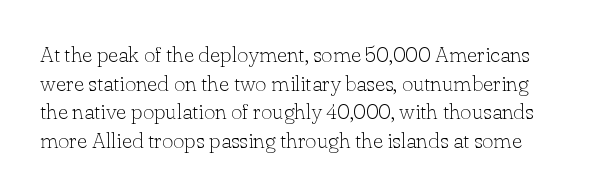
{"italic": "no", "bold": "no", "underline": "no", "line_spacing": "normal", "line_spacing_ratio": 1.3, "letter_spacing": "normal", "letter_spacing_em": 0.0, "glyph_px": 22}
